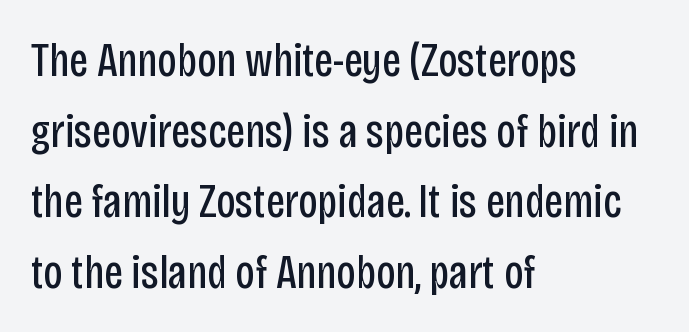
Q: Is the text bold? A: No.
Q: Is the text italic (slanted)? A: No, it is upright.
Q: Is the typeface a serif or a sans-serif typeface? A: Sans-serif.
Q: Is the text underlined? A: No.
Q: How is the paragraph aligned? A: Left-aligned.
Q: Is the spacing between letters normal or unusually wide? A: Normal.
Q: Is the spacing between lines tight, normal or loose? A: Normal.
Q: Width (condensed, normal, or wide)? A: Condensed.
Q: Stroke contrast? A: Low.
Q: x-height? A: Large.
Q: Monospaced? A: No.
